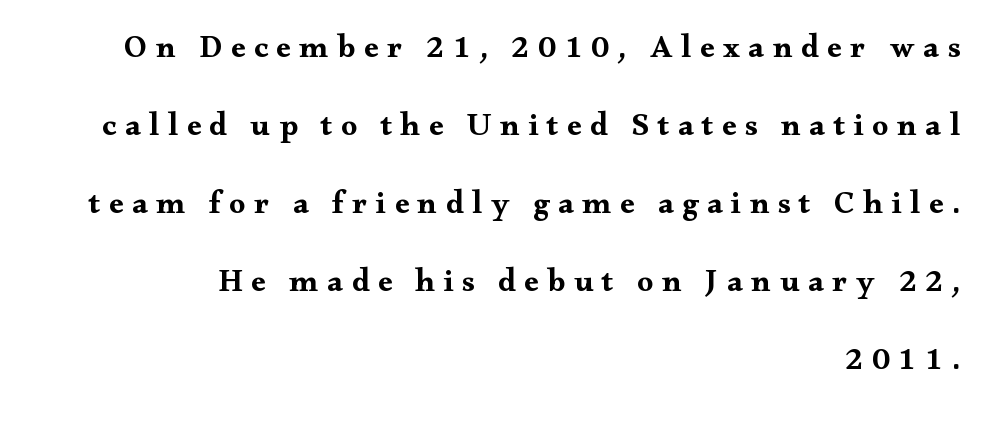
Q: Is the text italic (slanted)? A: No, it is upright.
Q: Is the typeface a serif or a sans-serif typeface? A: Serif.
Q: Is the text underlined? A: No.
Q: How is the paragraph aligned? A: Right-aligned.
Q: Is the spacing between letters normal or unusually wide? A: Unusually wide.
Q: Is the spacing between lines tight, normal or loose? A: Loose.
Q: Width (condensed, normal, or wide)? A: Wide.
Q: Stroke contrast? A: Medium.
Q: x-height? A: Small.
Q: Monospaced? A: No.
